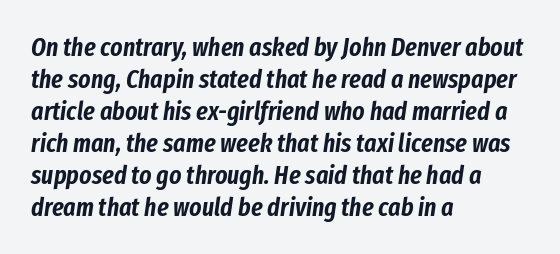
Q: Is the text italic (slanted)? A: Yes, it leans right by about 8 degrees.
Q: Is the text underlined? A: No.
Q: How is the paragraph aligned? A: Left-aligned.
Q: Is the spacing between letters normal or unusually wide? A: Normal.
